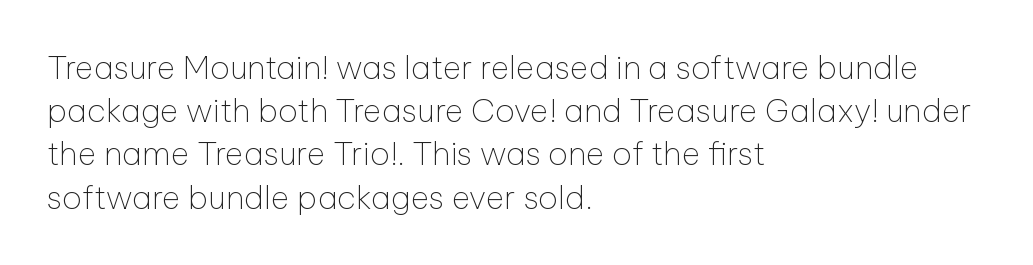
Q: Is the text bold? A: No.
Q: Is the text italic (slanted)? A: No, it is upright.
Q: Is the typeface a serif or a sans-serif typeface? A: Sans-serif.
Q: Is the text underlined? A: No.
Q: How is the paragraph aligned? A: Left-aligned.
Q: Is the spacing between letters normal or unusually wide? A: Normal.
Q: Is the spacing between lines tight, normal or loose? A: Normal.
Q: Width (condensed, normal, or wide)? A: Normal.
Q: Stroke contrast? A: Low.
Q: x-height? A: Medium.
Q: Monospaced? A: No.
